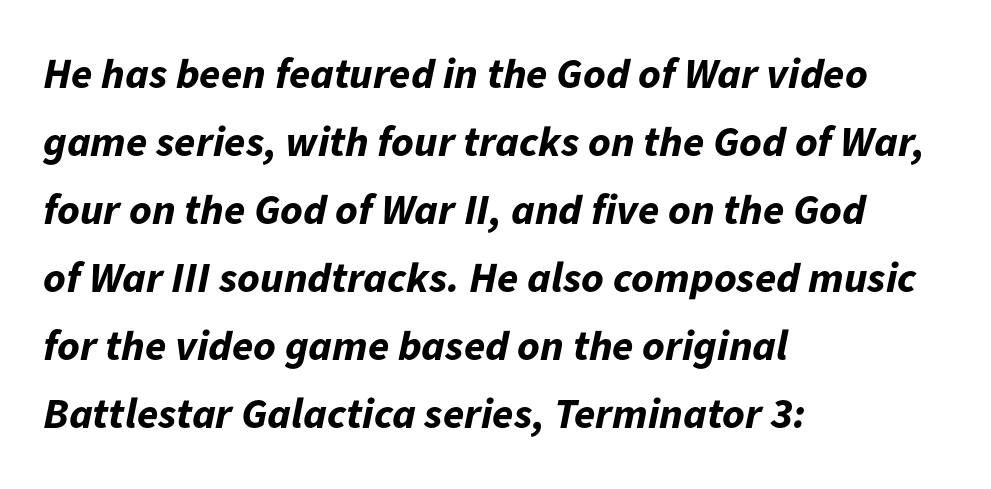
This is oblique type, the kind used for emphasis or titles. Vertical spacing — default. Caption: multi-line text, flush left, ragged right. The letters are bold, with thick, heavy strokes. The letters advance in unequal steps, a hallmark of proportional type.
